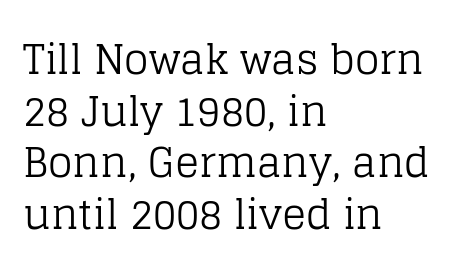
{"serif": "yes", "italic": "no", "bold": "no", "weight": "regular", "width": "normal", "stroke_contrast": "low", "x_height": "large", "monospaced": "no", "underline": "no", "align": "left", "line_spacing": "normal", "line_spacing_ratio": 1.29, "letter_spacing": "normal", "letter_spacing_em": 0.0, "glyph_px": 40}
